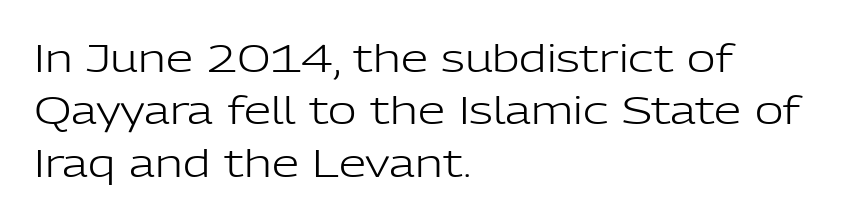
The image shows 39 px light sans-serif type, upright; set left-aligned, normal line spacing (1.34x), normal letter spacing, not underlined; low stroke contrast and a medium x-height.
